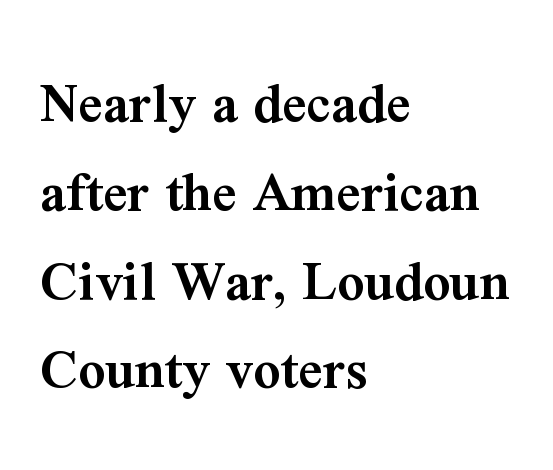
{"serif": "yes", "italic": "no", "bold": "semi", "weight": "semibold", "width": "normal", "stroke_contrast": "medium", "x_height": "medium", "monospaced": "no", "underline": "no", "align": "left", "line_spacing": "normal", "line_spacing_ratio": 1.48, "letter_spacing": "normal", "letter_spacing_em": 0.0, "glyph_px": 60}
